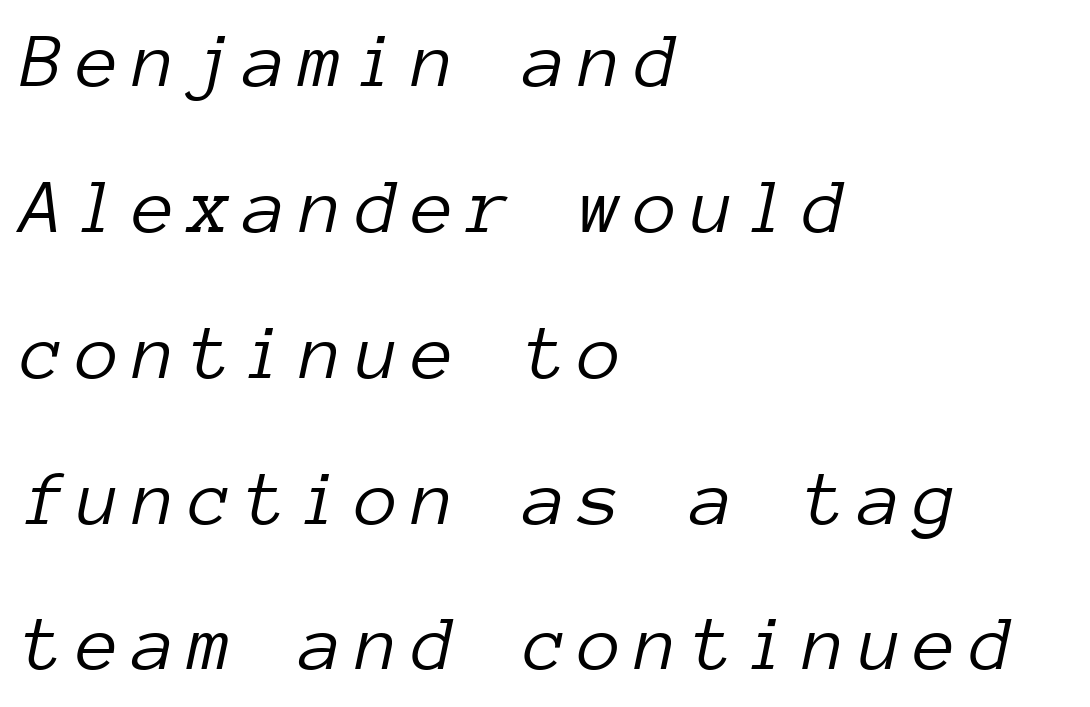
{"italic": "yes", "lean": "right", "slant_degrees": 12, "bold": "no", "weight": "light", "width": "normal", "stroke_contrast": "low", "x_height": "medium", "monospaced": "yes", "underline": "no", "align": "left", "line_spacing_ratio": 1.87, "glyph_px": 78}
